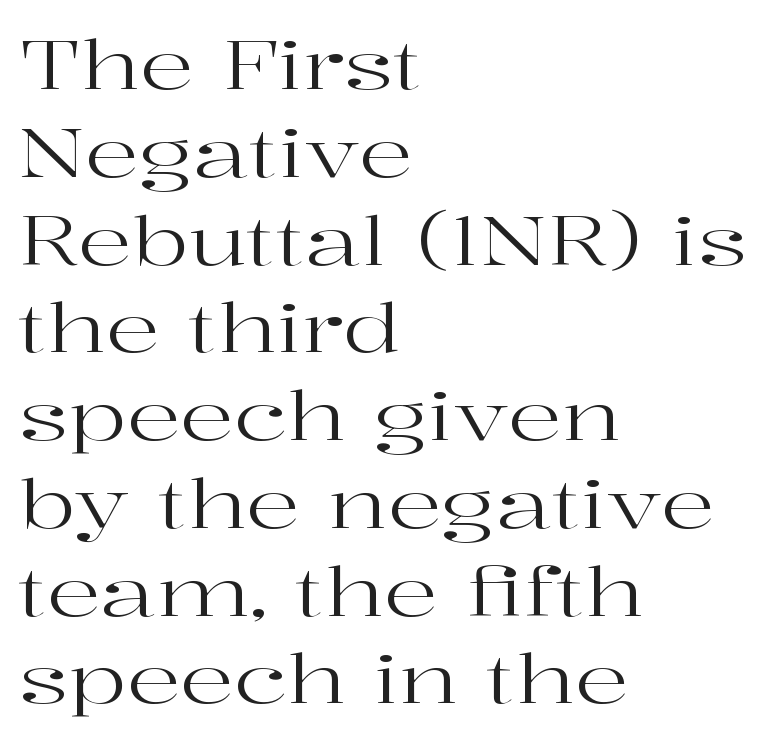
Q: Is the text bold? A: No.
Q: Is the text italic (slanted)? A: No, it is upright.
Q: Is the typeface a serif or a sans-serif typeface? A: Serif.
Q: Is the text underlined? A: No.
Q: How is the paragraph aligned? A: Left-aligned.
Q: Is the spacing between letters normal or unusually wide? A: Normal.
Q: Is the spacing between lines tight, normal or loose? A: Normal.
Q: Width (condensed, normal, or wide)? A: Wide.
Q: Stroke contrast? A: High.
Q: x-height? A: Medium.
Q: Monospaced? A: No.
